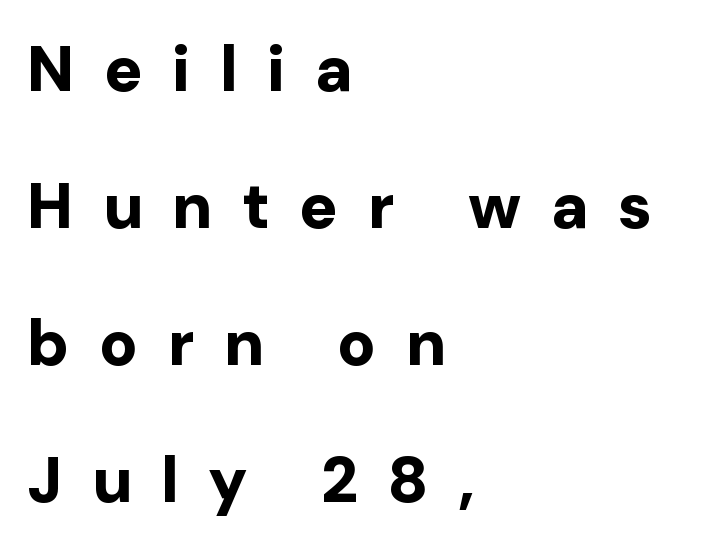
Q: Is the text bold? A: Yes.
Q: Is the text italic (slanted)? A: No, it is upright.
Q: Is the typeface a serif or a sans-serif typeface? A: Sans-serif.
Q: Is the text underlined? A: No.
Q: How is the paragraph aligned? A: Left-aligned.
Q: Is the spacing between letters normal or unusually wide? A: Unusually wide.
Q: Is the spacing between lines tight, normal or loose? A: Loose.
Q: Width (condensed, normal, or wide)? A: Normal.
Q: Stroke contrast? A: Low.
Q: x-height? A: Medium.
Q: Monospaced? A: No.
